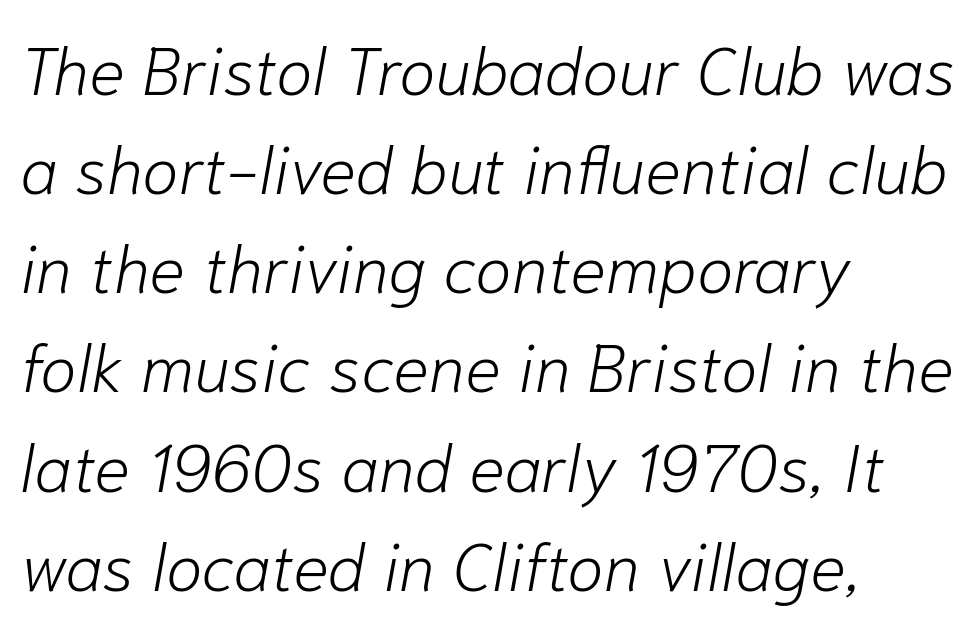
The image shows 67 px light type, italic (leaning right); set left-aligned, normal line spacing (1.48x), normal letter spacing, not underlined; low stroke contrast and a medium x-height.
